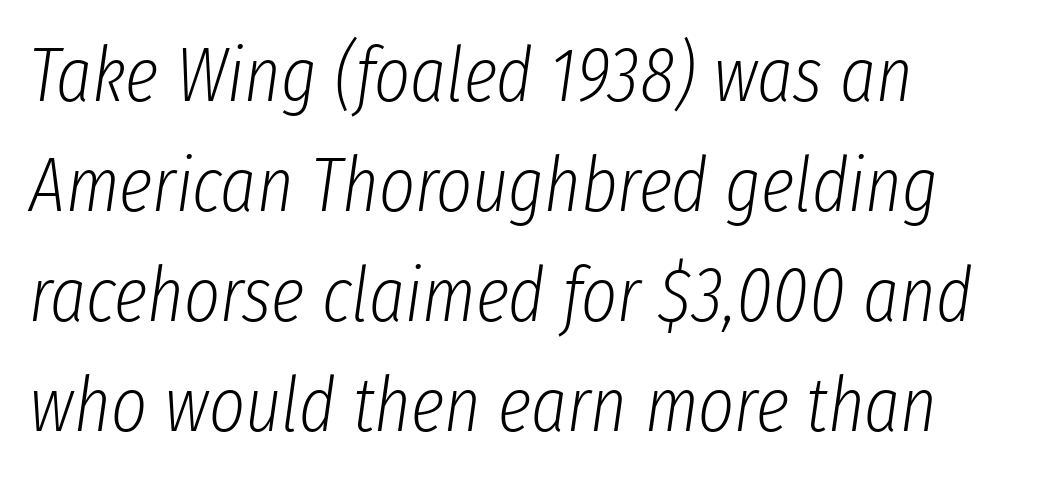
Think of a printed novel: that variable character pitch is what you see here. The space beneath each line is pristine and unruled. The face used here has a pronounced slope to its letters. Stem width sits at or under what a default text font uses. Normally led — the rows are evenly, conventionally spaced. Compared with typical body copy, the letter spacing here is the same.
